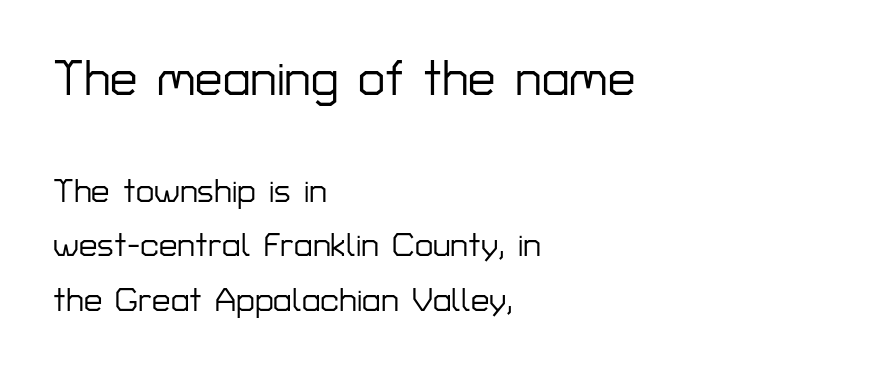
{"serif": "no", "italic": "no", "width": "normal", "stroke_contrast": "low", "x_height": "medium", "monospaced": "no", "underline": "no", "align": "left", "line_spacing": "normal", "line_spacing_ratio": 1.65, "letter_spacing": "normal", "letter_spacing_em": 0.0, "larger_block": "first", "size_ratio": 1.48, "glyph_px": 49}
